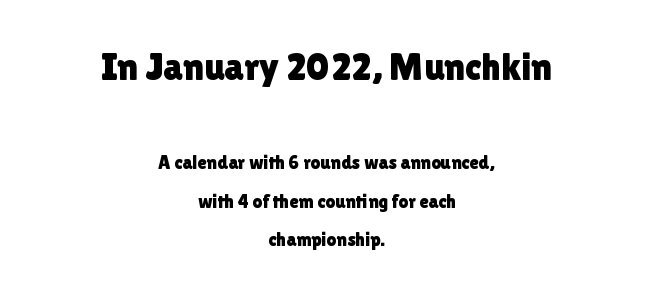
Q: Is the text italic (slanted)? A: No, it is upright.
Q: Is the typeface a serif or a sans-serif typeface? A: Sans-serif.
Q: Is the text underlined? A: No.
Q: How is the paragraph aligned? A: Centered.
Q: Is the spacing between letters normal or unusually wide? A: Normal.
Q: Is the spacing between lines tight, normal or loose? A: Loose.
Q: Which block of text is set in a larger size, the first (top) or the second (bottom)? A: The first (top) one.
Q: Width (condensed, normal, or wide)? A: Normal.
Q: x-height? A: Medium.
Q: Monospaced? A: No.
